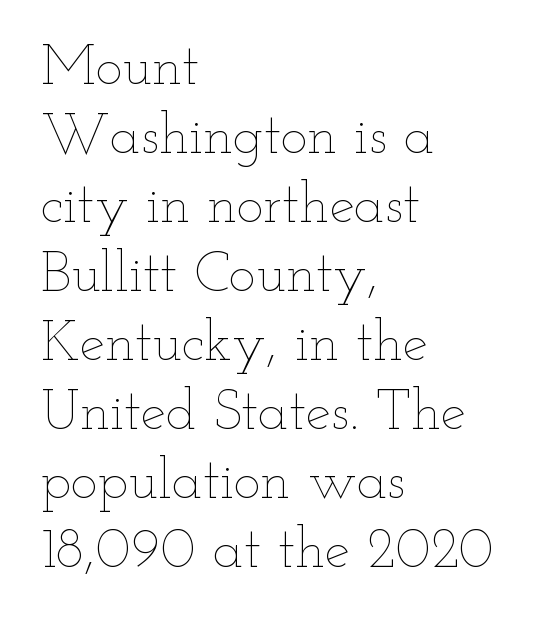
Q: Is the text bold? A: No.
Q: Is the text italic (slanted)? A: No, it is upright.
Q: Is the text underlined? A: No.
Q: How is the paragraph aligned? A: Left-aligned.
Q: Is the spacing between letters normal or unusually wide? A: Normal.
Q: Width (condensed, normal, or wide)? A: Wide.
Q: Stroke contrast? A: Low.
Q: x-height? A: Small.
Q: Monospaced? A: No.
